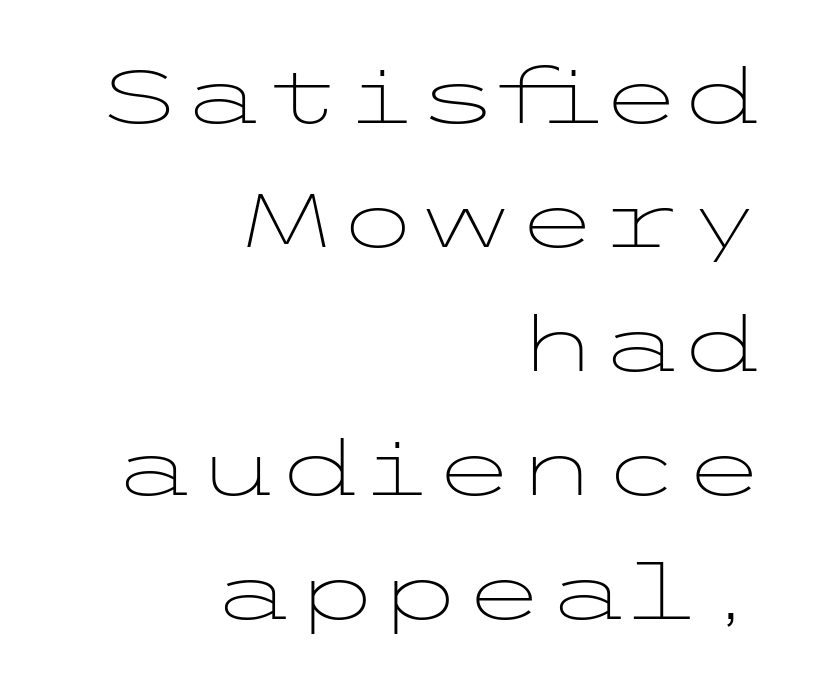
Q: Is the text bold? A: No.
Q: Is the text italic (slanted)? A: No, it is upright.
Q: Is the typeface a serif or a sans-serif typeface? A: Sans-serif.
Q: Is the text underlined? A: No.
Q: How is the paragraph aligned? A: Right-aligned.
Q: Is the spacing between letters normal or unusually wide? A: Normal.
Q: Is the spacing between lines tight, normal or loose? A: Normal.
Q: Width (condensed, normal, or wide)? A: Wide.
Q: Stroke contrast? A: Low.
Q: x-height? A: Medium.
